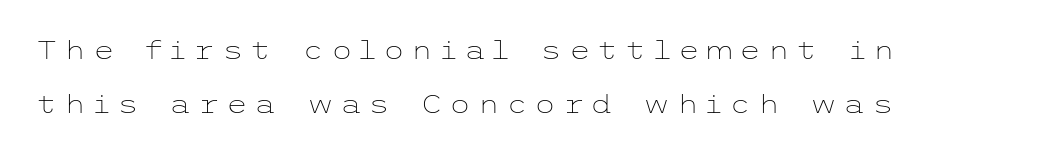
{"italic": "no", "bold": "no", "underline": "no", "align": "left", "line_spacing": "loose", "line_spacing_ratio": 2.15, "letter_spacing": "wide", "letter_spacing_em": 0.26, "glyph_px": 25}
